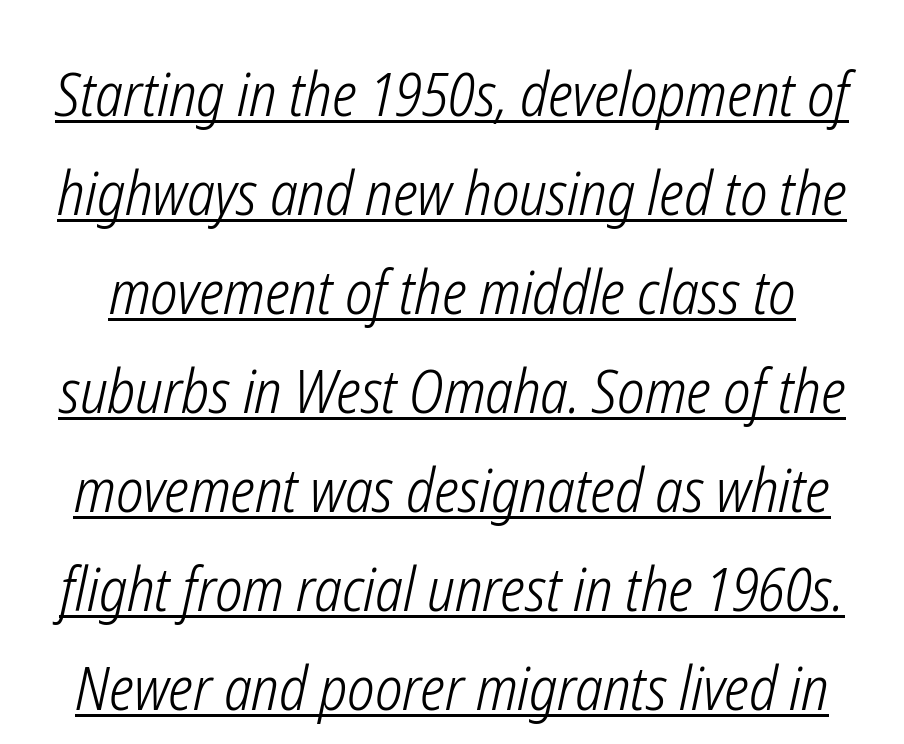
Vertically, the passage feels balanced, rows spaced as you'd expect. You can tell it's italic because the verticals aren't actually vertical. Compared with undecorated copy, this sample adds a rule below the words. Is the type heavy? It reads as light-to-regular instead.
